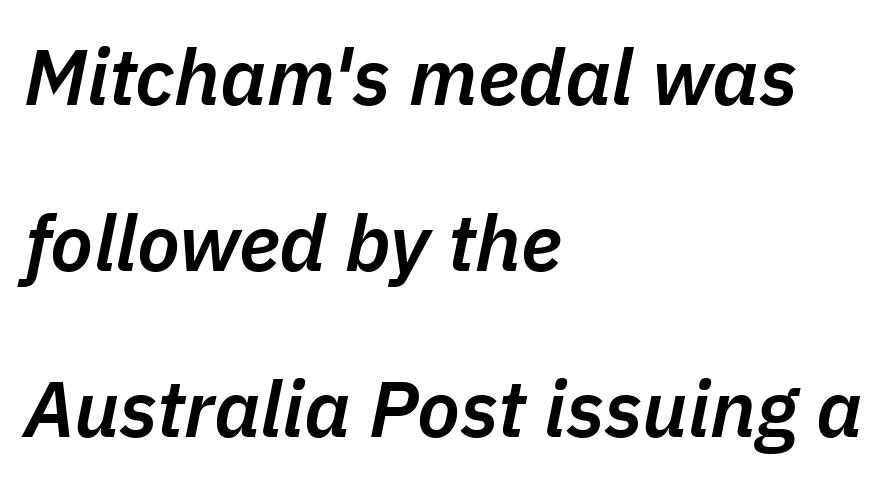
The passage shown is typed in a proportional face where columns would drift. Left-aligned paragraph, ragged on the right. The passage shown leans; its letterforms are oblique. The tracking reads as untouched default to a designer's eye. Notice the strokes are somewhat thickened but not fully heavy: this is a semibold. Loosely led — the rows are spread out.
